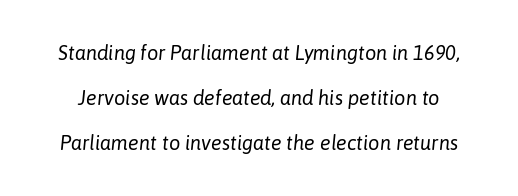
{"italic": "yes", "lean": "right", "slant_degrees": 6, "bold": "no", "underline": "no", "line_spacing": "loose", "line_spacing_ratio": 2.24, "letter_spacing": "normal", "letter_spacing_em": 0.0, "glyph_px": 20}
